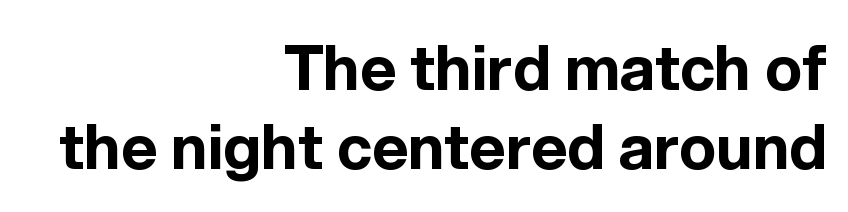
Notice how the stems are strictly vertical — no italics here. This sample has the flowing, uneven cadence of proportional lettering. Words appear dense and cohesive because spacing is normal. Classification — sans serif.
